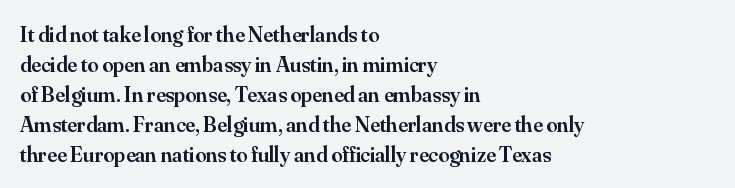
The image shows 22 px text type, upright; set left-aligned, normal line spacing (1.36x), normal letter spacing, not underlined.
